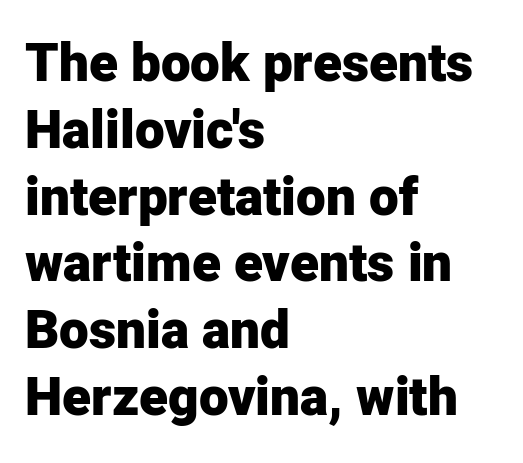
Successive baselines arrive at the customary interval. These lines keep a tight, regular rhythm from letter to letter. Visually the block forms a straight wall on the left and a jagged coastline on the right. Italic? Not at all — the glyphs are vertical. Serifs: no, the terminals of the letterforms are clean.
